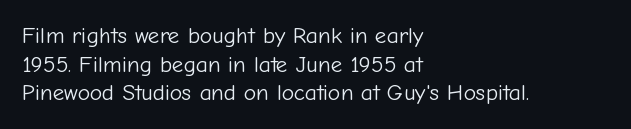
The lines sit at an ordinary, default distance from one another. The text block is weighted toward the left margin, trailing off unevenly rightward. Tracking value appears to be zero — textbook default spacing. Has an underline been added? It has not. Stroke mass is kept to a normal reading level or below.
